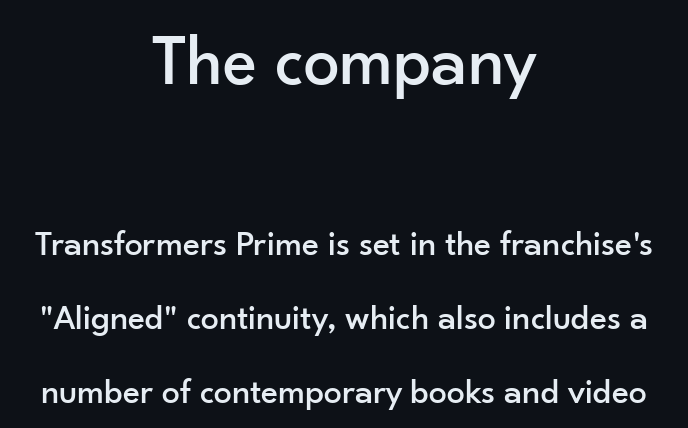
The image shows 72 px sans-serif type, upright; set centered, loose line spacing (2.05x), normal letter spacing, not underlined; the first (top) block is 2.0x larger; low stroke contrast and a small x-height.
